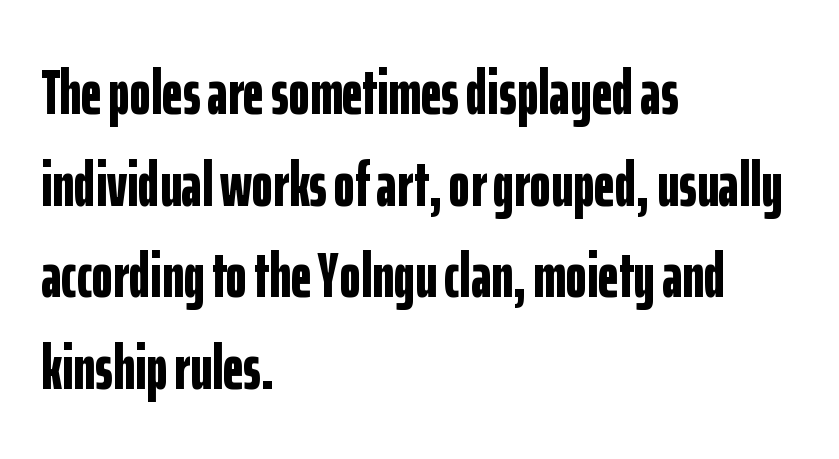
The image shows 64 px bold, condensed sans-serif type, upright; set left-aligned, normal line spacing (1.43x), normal letter spacing, not underlined; low stroke contrast and a medium x-height.
